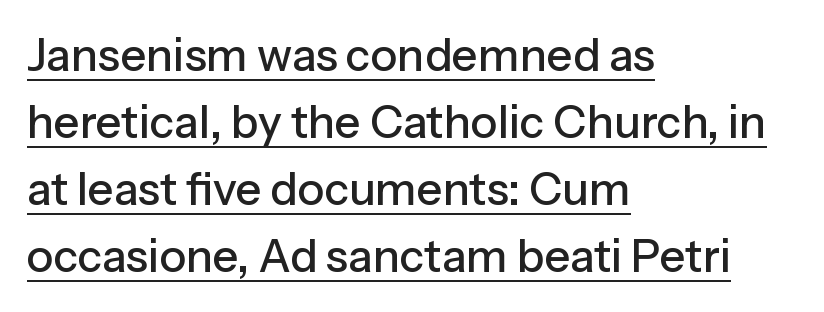
Q: Is the text italic (slanted)? A: No, it is upright.
Q: Is the typeface a serif or a sans-serif typeface? A: Sans-serif.
Q: Is the text underlined? A: Yes.
Q: How is the paragraph aligned? A: Left-aligned.
Q: Is the spacing between letters normal or unusually wide? A: Normal.
Q: Is the spacing between lines tight, normal or loose? A: Normal.
Q: Width (condensed, normal, or wide)? A: Normal.
Q: Stroke contrast? A: Low.
Q: x-height? A: Medium.
Q: Monospaced? A: No.
